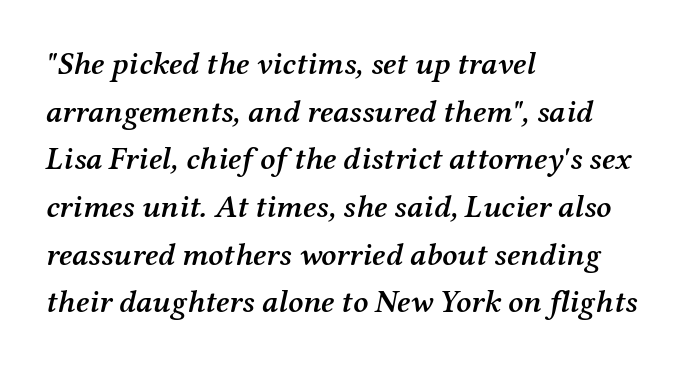
Q: Is the text bold? A: Semi-bold.
Q: Is the text italic (slanted)? A: Yes, it leans right by about 12 degrees.
Q: Is the typeface a serif or a sans-serif typeface? A: Serif.
Q: Is the text underlined? A: No.
Q: How is the paragraph aligned? A: Left-aligned.
Q: Is the spacing between letters normal or unusually wide? A: Normal.
Q: Is the spacing between lines tight, normal or loose? A: Normal.
Q: Width (condensed, normal, or wide)? A: Normal.
Q: Stroke contrast? A: Medium.
Q: x-height? A: Medium.
Q: Monospaced? A: No.
